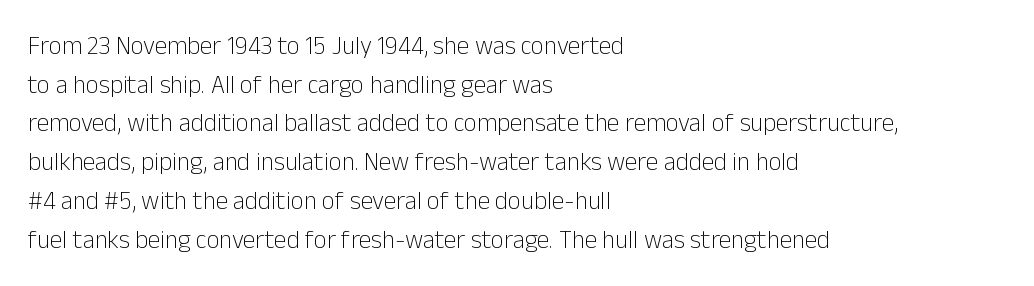
{"italic": "no", "bold": "no", "underline": "no", "align": "left", "line_spacing": "normal", "line_spacing_ratio": 1.55, "letter_spacing": "normal", "letter_spacing_em": 0.0, "glyph_px": 25}
